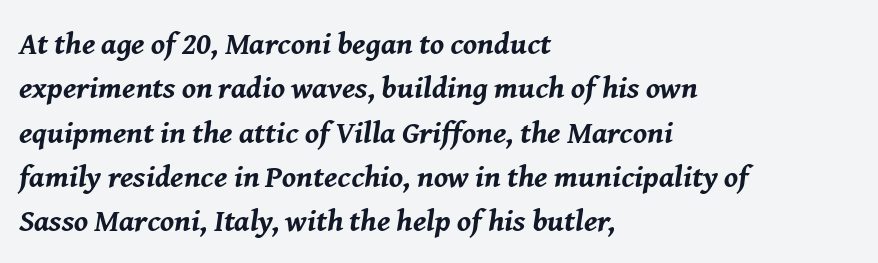
The image shows 31 px bold type, italic (leaning right); set left-aligned, normal line spacing (1.43x), normal letter spacing, not underlined; medium stroke contrast and a medium x-height.
